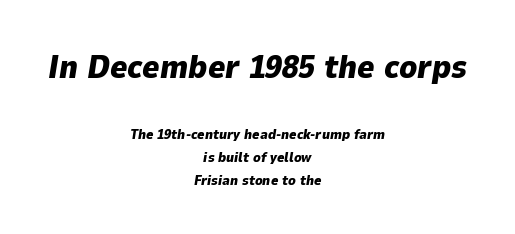
Tall strokes in this sample are angled rather than plumb. These lines are rendered in a variable-pitch font. In CSS terms this would be text-align: center. Heavy-handed strokes throughout: this text is bold. Caption: upper text group enlarged, lower text group reduced.
